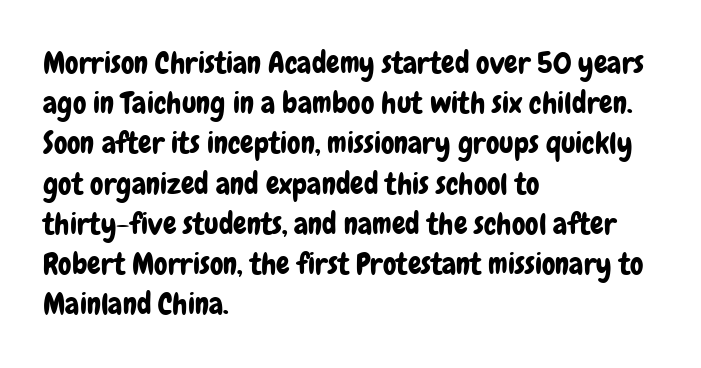
Q: Is the text italic (slanted)? A: No, it is upright.
Q: Is the typeface a serif or a sans-serif typeface? A: Sans-serif.
Q: Is the text underlined? A: No.
Q: How is the paragraph aligned? A: Left-aligned.
Q: Is the spacing between letters normal or unusually wide? A: Normal.
Q: Is the spacing between lines tight, normal or loose? A: Normal.
Q: Width (condensed, normal, or wide)? A: Condensed.
Q: Stroke contrast? A: Low.
Q: x-height? A: Medium.
Q: Monospaced? A: No.
